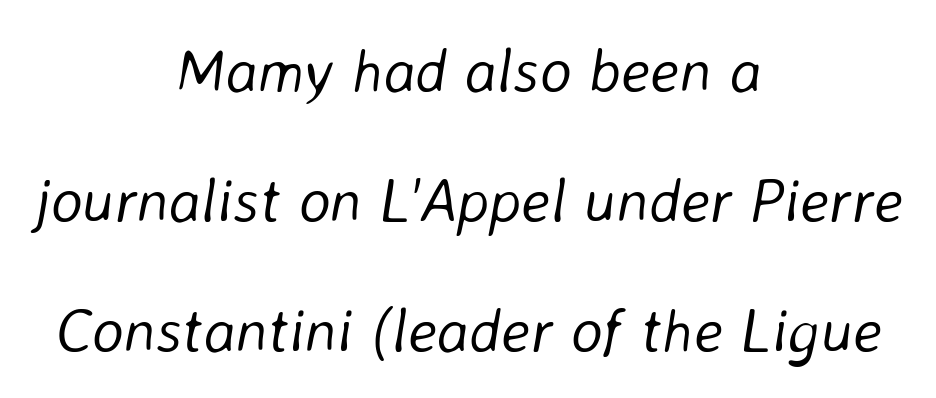
{"italic": "yes", "lean": "right", "slant_degrees": 8, "bold": "no", "weight": "light", "width": "normal", "stroke_contrast": "low", "x_height": "medium", "monospaced": "no", "underline": "no", "align": "center", "line_spacing": "loose", "line_spacing_ratio": 2.13, "letter_spacing": "normal", "letter_spacing_em": 0.0, "glyph_px": 61}
